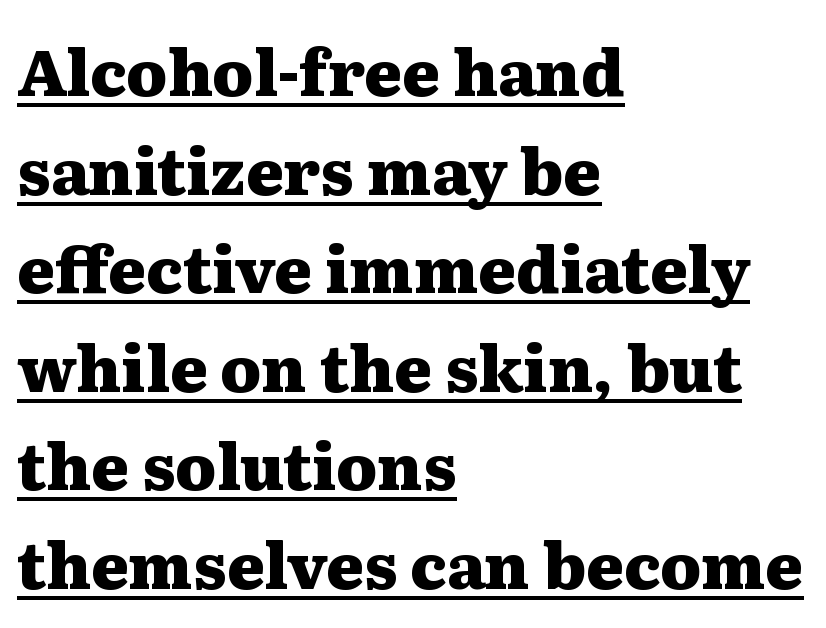
Q: Is the text bold? A: Yes.
Q: Is the text italic (slanted)? A: No, it is upright.
Q: Is the typeface a serif or a sans-serif typeface? A: Serif.
Q: Is the text underlined? A: Yes.
Q: How is the paragraph aligned? A: Left-aligned.
Q: Is the spacing between letters normal or unusually wide? A: Normal.
Q: Is the spacing between lines tight, normal or loose? A: Normal.
Q: Width (condensed, normal, or wide)? A: Wide.
Q: Stroke contrast? A: Medium.
Q: x-height? A: Medium.
Q: Monospaced? A: No.
